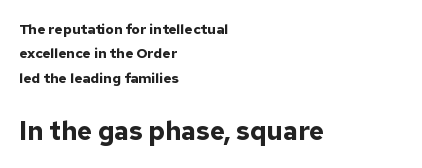
The image shows 26 px bold type, upright; set left-aligned, line spacing 1.75x, normal letter spacing, not underlined; the second (bottom) block is 1.86x larger.
